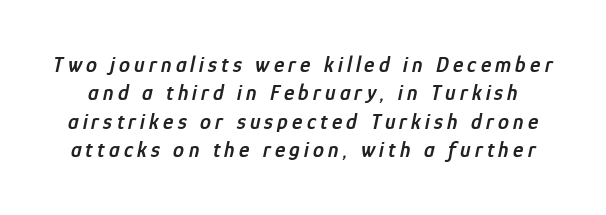
There's an unmistakable incline to the writing here. The rendering uses a semibold face; strokes are thickened but not to full bold. Only glyphs here, with clear space below each row. The designer left line spacing at the default.
